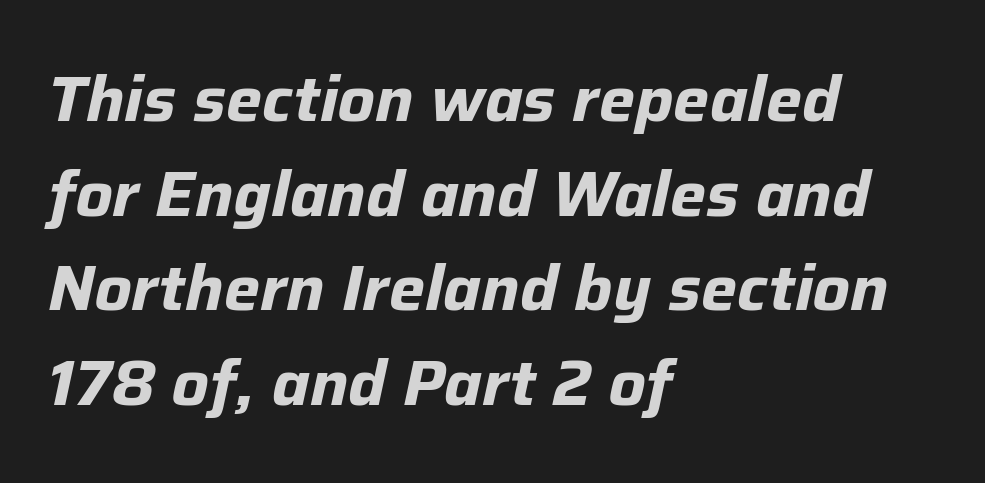
This sample has the flowing, uneven cadence of proportional lettering. The specimen reads as italic at a glance. Decoration check: the copy has no underline. You could call the tracking neutral — neither tight nor loose. Each line starts at the same left margin while the right side varies. The font is running at its bold setting.
